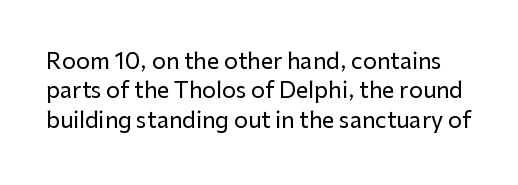
The image shows 22 px text type, upright; set normal line spacing (1.33x), normal letter spacing, not underlined.
